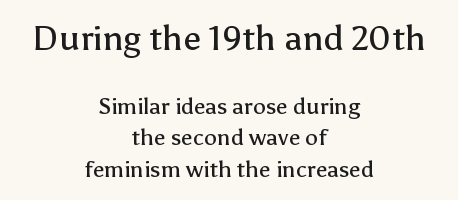
Q: Is the text bold? A: No.
Q: Is the text italic (slanted)? A: No, it is upright.
Q: Is the typeface a serif or a sans-serif typeface? A: Sans-serif.
Q: Is the text underlined? A: No.
Q: How is the paragraph aligned? A: Centered.
Q: Is the spacing between letters normal or unusually wide? A: Normal.
Q: Is the spacing between lines tight, normal or loose? A: Normal.
Q: Which block of text is set in a larger size, the first (top) or the second (bottom)? A: The first (top) one.
Q: Width (condensed, normal, or wide)? A: Normal.
Q: Stroke contrast? A: Low.
Q: x-height? A: Medium.
Q: Monospaced? A: No.
